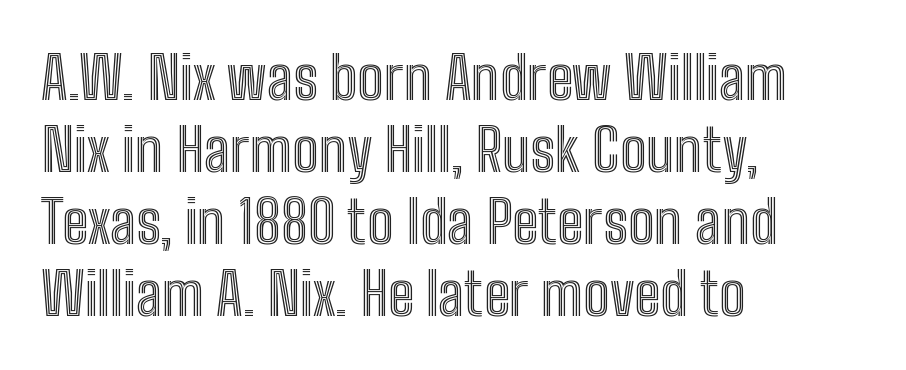
Q: Is the text italic (slanted)? A: No, it is upright.
Q: Is the text underlined? A: No.
Q: How is the paragraph aligned? A: Left-aligned.
Q: Is the spacing between letters normal or unusually wide? A: Normal.
Q: Width (condensed, normal, or wide)? A: Condensed.
Q: x-height? A: Medium.
Q: Monospaced? A: No.
